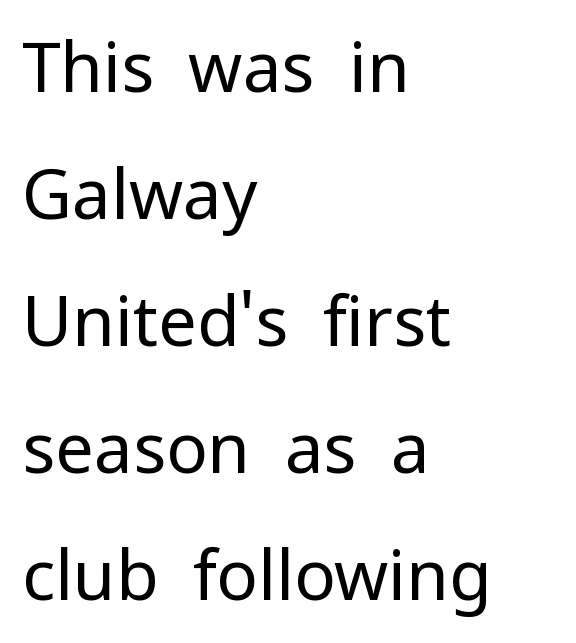
{"serif": "no", "italic": "no", "bold": "no", "weight": "regular", "width": "normal", "stroke_contrast": "low", "x_height": "medium", "monospaced": "no", "underline": "no", "align": "left", "line_spacing_ratio": 1.84, "letter_spacing": "normal", "letter_spacing_em": 0.0, "glyph_px": 69}
